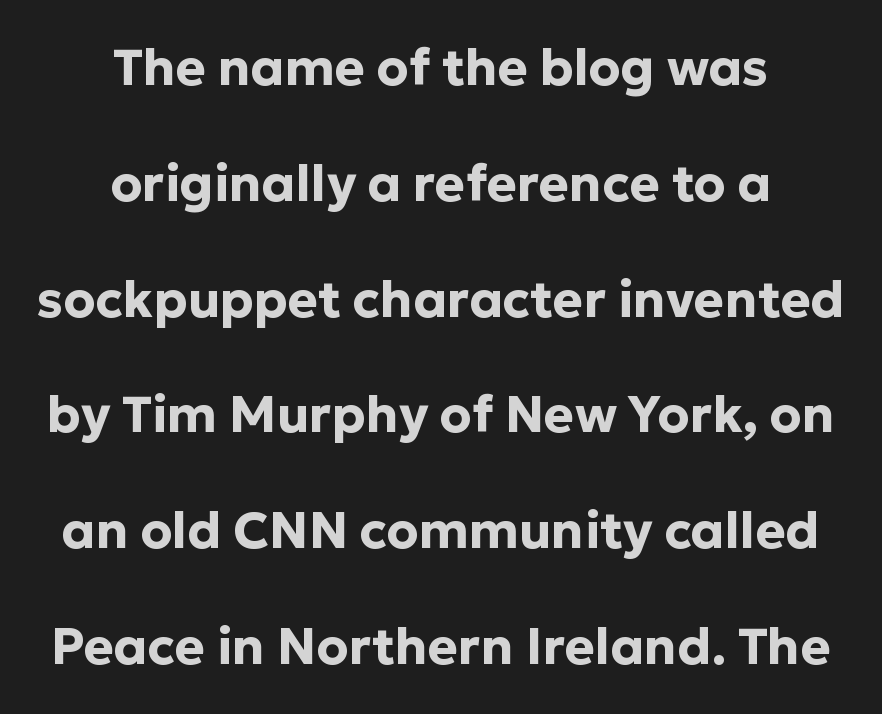
{"serif": "no", "italic": "no", "bold": "yes", "weight": "bold", "width": "normal", "stroke_contrast": "low", "x_height": "medium", "monospaced": "no", "underline": "no", "align": "center", "line_spacing": "loose", "line_spacing_ratio": 2.27, "letter_spacing": "normal", "letter_spacing_em": 0.0, "glyph_px": 51}
